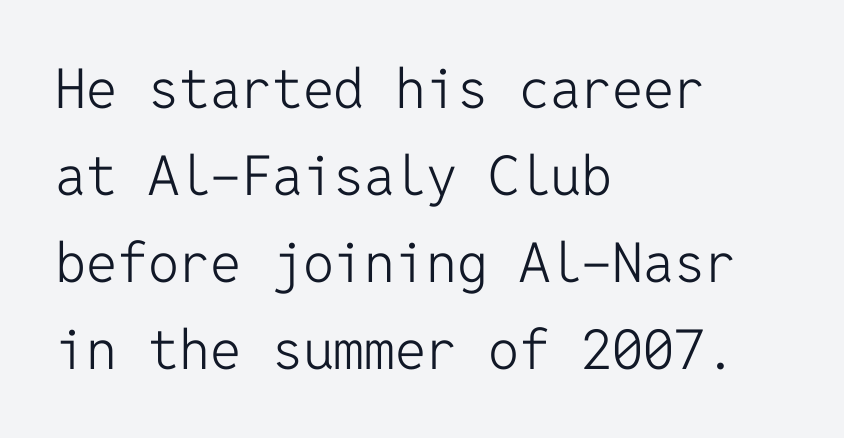
The image shows 55 px light sans-serif type, upright, monospaced; set left-aligned, normal line spacing (1.58x), normal letter spacing, not underlined; low stroke contrast and a medium x-height.
